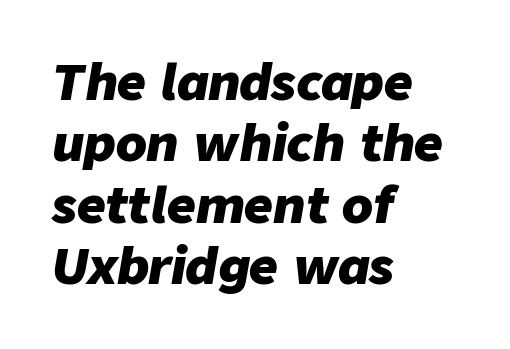
The image shows 50 px heavy type, italic (leaning right); set left-aligned, line spacing 1.23x, normal letter spacing, not underlined; low stroke contrast and a medium x-height.
